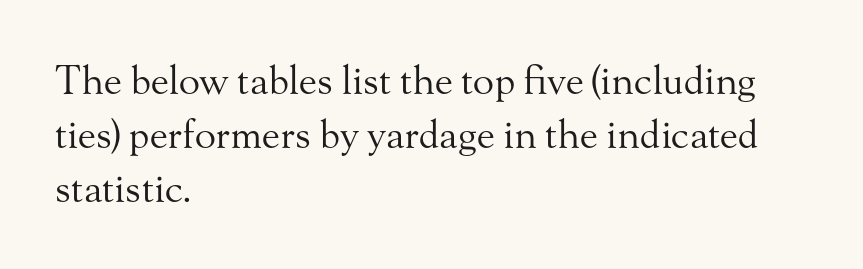
{"serif": "yes", "italic": "no", "bold": "no", "weight": "regular", "width": "normal", "stroke_contrast": "medium", "x_height": "small", "monospaced": "no", "underline": "no", "align": "left", "line_spacing": "normal", "line_spacing_ratio": 1.38, "letter_spacing": "normal", "letter_spacing_em": 0.0, "glyph_px": 39}
